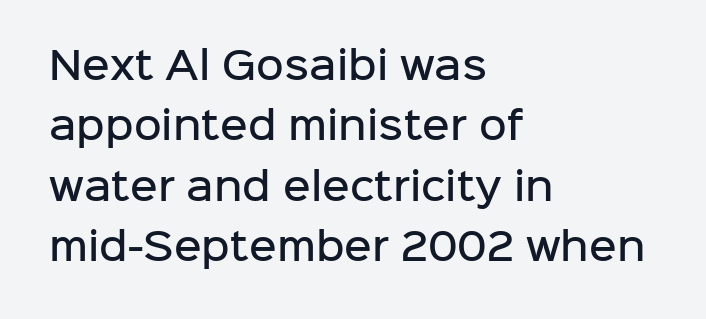
The image shows 38 px semibold sans-serif type, upright; set left-aligned, normal line spacing (1.59x), normal letter spacing, not underlined; low stroke contrast and a medium x-height.
